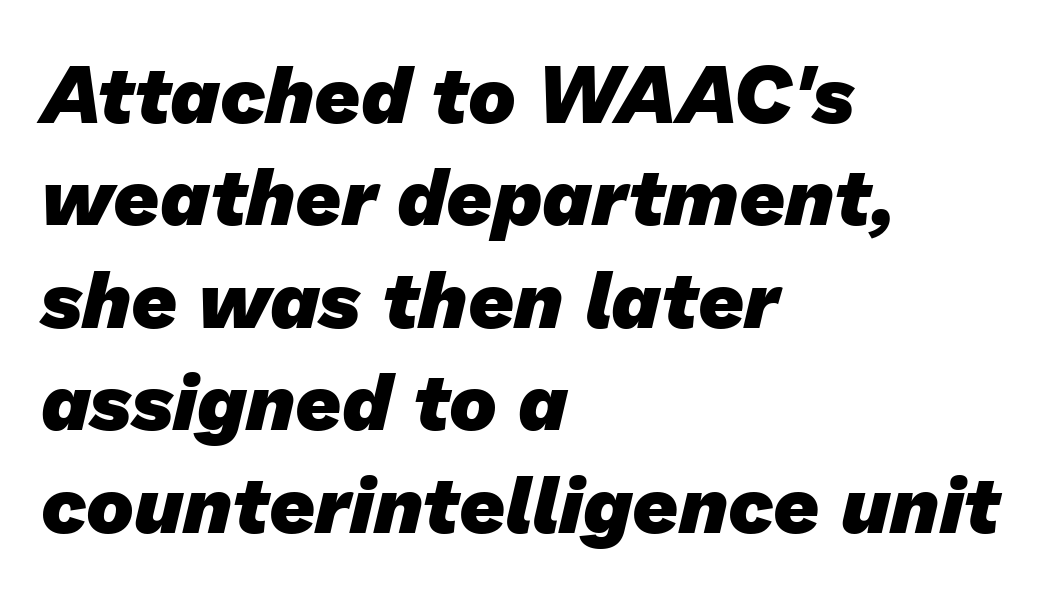
The image shows 80 px heavy sans-serif type; set left-aligned, normal line spacing (1.28x), normal letter spacing, not underlined; low stroke contrast and a medium x-height.
